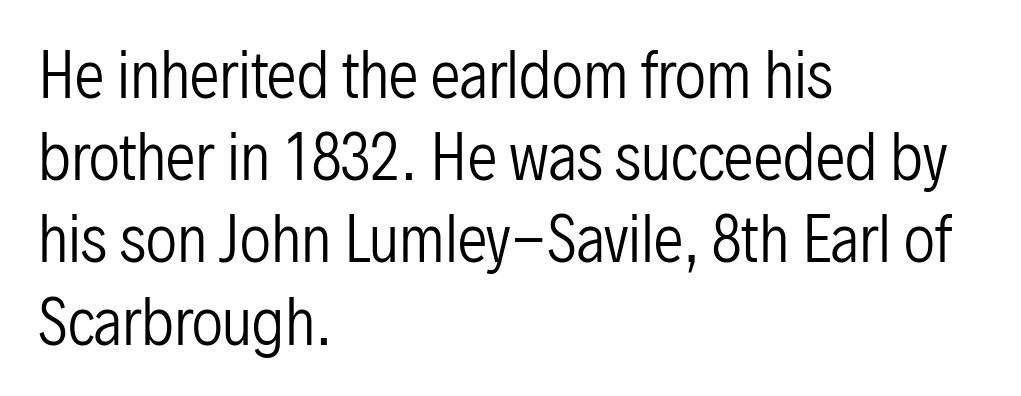
{"serif": "no", "italic": "no", "bold": "no", "weight": "regular", "width": "condensed", "stroke_contrast": "low", "x_height": "medium", "monospaced": "no", "underline": "no", "align": "left", "line_spacing": "normal", "line_spacing_ratio": 1.37, "letter_spacing": "normal", "letter_spacing_em": 0.0, "glyph_px": 60}
